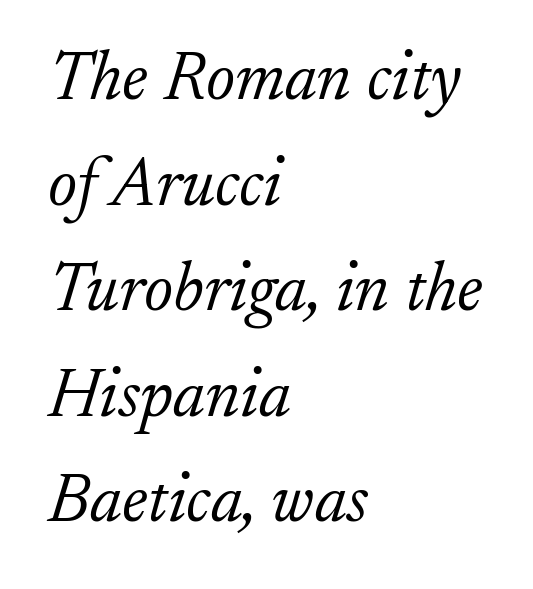
The image shows 69 px light serif type, italic (leaning right); set left-aligned, normal line spacing (1.53x), normal letter spacing, not underlined; low stroke contrast and a small x-height.
